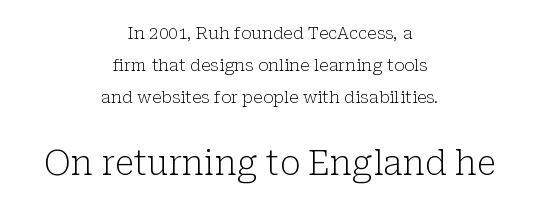
Top chunk: small. Bottom chunk: large. Underline: absent. Characters follow at the spacing the type designer built in. Are there feet on the stems? There are — it's a serif. Unbolded letterforms with no extra heft. The rendering uses natural spacing where letterforms have individual widths.
